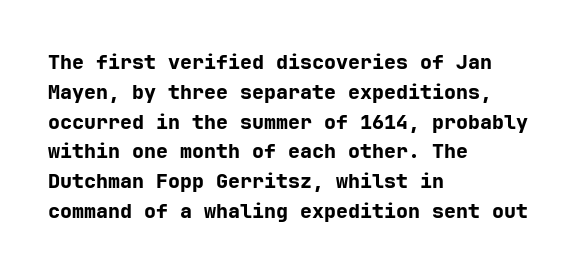
{"italic": "no", "bold": "yes", "underline": "no", "align": "left", "line_spacing": "normal", "line_spacing_ratio": 1.49, "letter_spacing": "normal", "letter_spacing_em": 0.0, "glyph_px": 20}
